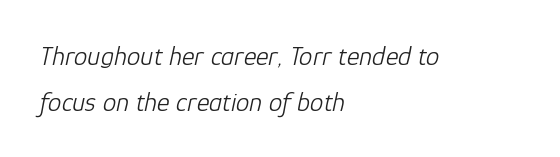
Clear beneath every line of the passage. Letters have the restrained weight of plain body copy at most. The line-height multiplier appears to be the usual default. Line starts are locked; line ends wander. The letterforms sit shoulder to shoulder at normal distance.
